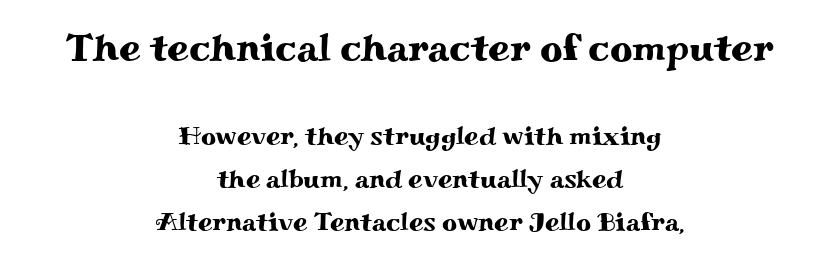
{"serif": "yes", "italic": "no", "width": "wide", "stroke_contrast": "medium", "x_height": "small", "monospaced": "no", "underline": "no", "align": "center", "line_spacing": "normal", "line_spacing_ratio": 1.66, "letter_spacing": "normal", "letter_spacing_em": 0.0, "larger_block": "first", "size_ratio": 1.5, "glyph_px": 39}
